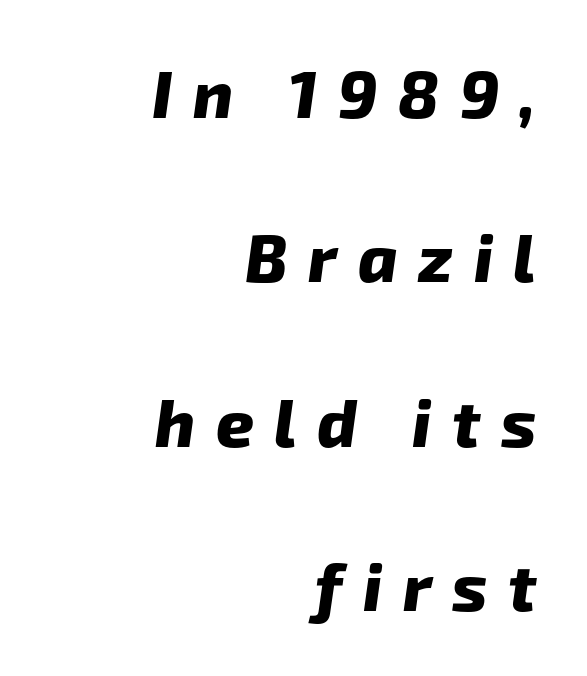
{"serif": "no", "bold": "yes", "weight": "heavy", "width": "normal", "stroke_contrast": "low", "x_height": "medium", "monospaced": "no", "underline": "no", "align": "right", "line_spacing": "loose", "line_spacing_ratio": 2.49, "letter_spacing": "wide", "letter_spacing_em": 0.31, "glyph_px": 66}
